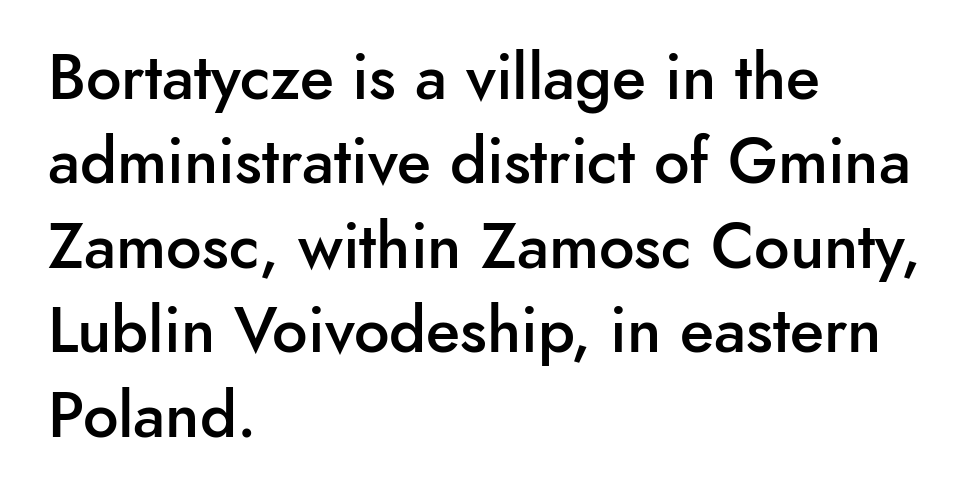
Q: Is the text bold? A: Semi-bold.
Q: Is the text italic (slanted)? A: No, it is upright.
Q: Is the typeface a serif or a sans-serif typeface? A: Sans-serif.
Q: Is the text underlined? A: No.
Q: How is the paragraph aligned? A: Left-aligned.
Q: Is the spacing between letters normal or unusually wide? A: Normal.
Q: Is the spacing between lines tight, normal or loose? A: Normal.
Q: Width (condensed, normal, or wide)? A: Normal.
Q: Stroke contrast? A: Low.
Q: x-height? A: Small.
Q: Monospaced? A: No.
